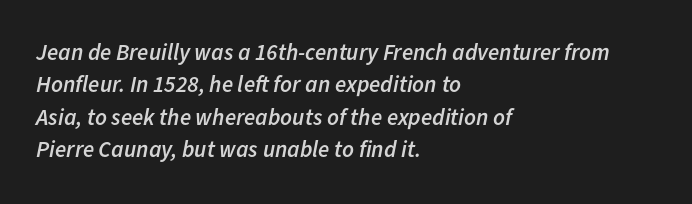
Q: Is the text bold? A: Semi-bold.
Q: Is the text italic (slanted)? A: Yes, it leans right by about 11 degrees.
Q: Is the text underlined? A: No.
Q: How is the paragraph aligned? A: Left-aligned.
Q: Is the spacing between letters normal or unusually wide? A: Normal.
Q: Is the spacing between lines tight, normal or loose? A: Normal.
